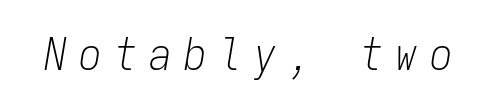
{"italic": "yes", "lean": "right", "slant_degrees": 9, "bold": "no", "weight": "light", "width": "condensed", "stroke_contrast": "low", "x_height": "medium", "monospaced": "yes", "underline": "no", "letter_spacing": "wide", "letter_spacing_em": 0.28, "glyph_px": 45}
